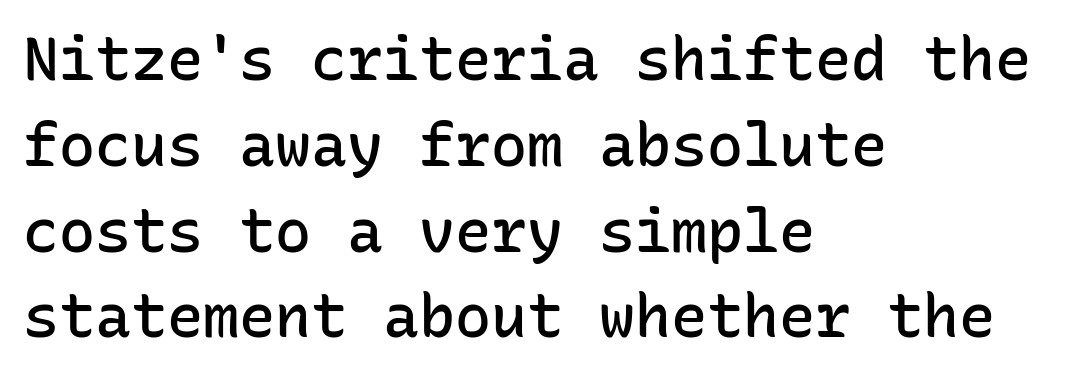
{"serif": "no", "italic": "no", "bold": "semi", "weight": "semibold", "width": "normal", "stroke_contrast": "low", "x_height": "medium", "monospaced": "yes", "underline": "no", "align": "left", "line_spacing": "normal", "line_spacing_ratio": 1.43, "letter_spacing": "normal", "letter_spacing_em": 0.0, "glyph_px": 60}
